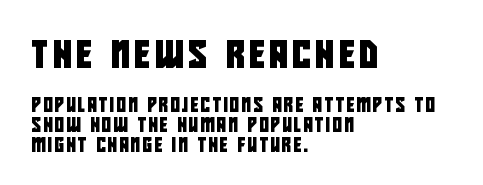
Quick note: underline off. Typesetter's note — upper block bumped up in size, lower block left smaller. Character widths vary here, with narrow letters taking less room than wide ones. What kind of face is this? One without serifs — a sans. These lines stack with their left ends in a neat column.
